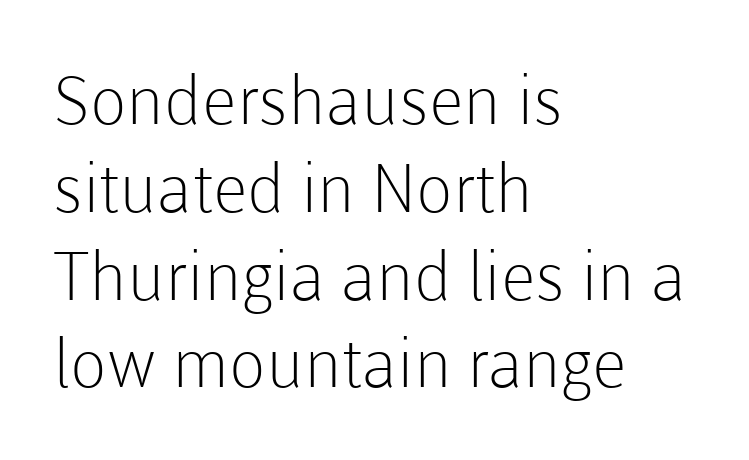
Plain, unruled lines of type. The rendering uses natural spacing where letterforms have individual widths. A typesetter would call this leading conventional body-copy spacing. One-word summary of the alignment: left. The cut favours lightness, reaching ordinary text weight at its darkest.
